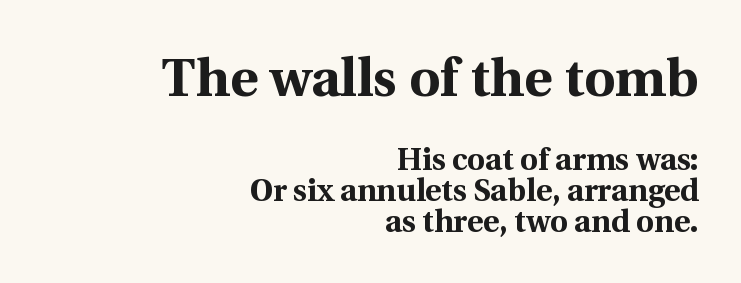
This layout puts the oversized block above and the modest block below. These lines are set flush right with a ragged left edge. Looks like regular typesetting: each glyph gets only the width it needs. The letters carry serifs — small finishing strokes at the ends of their stems. The font's upright variant was chosen for this text.
